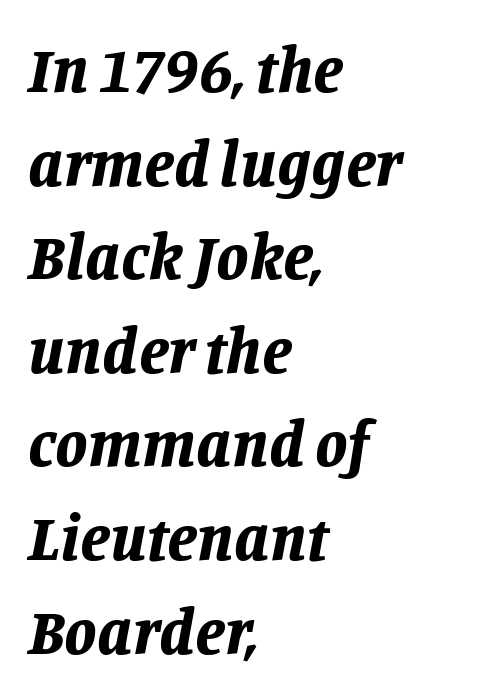
The image shows 65 px bold type, italic (leaning right); set left-aligned, normal line spacing (1.44x), normal letter spacing, not underlined; low stroke contrast and a large x-height.
